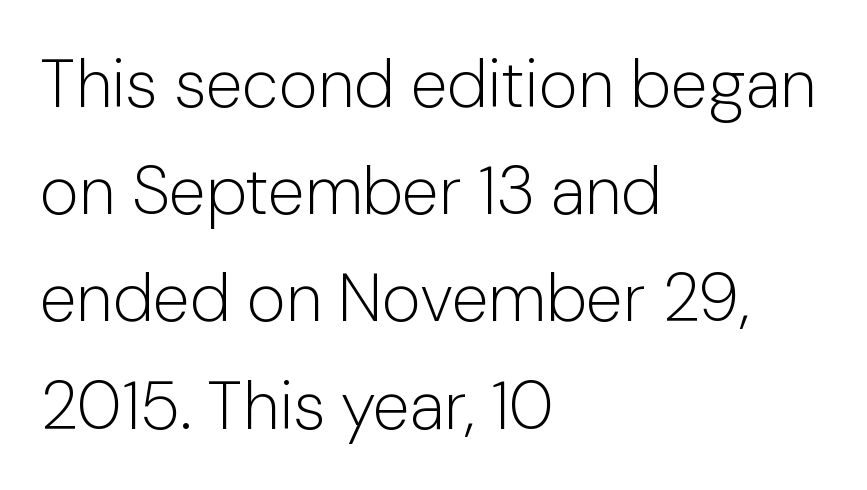
{"serif": "no", "italic": "no", "bold": "no", "weight": "light", "width": "normal", "stroke_contrast": "low", "x_height": "medium", "monospaced": "no", "underline": "no", "align": "left", "line_spacing": "normal", "line_spacing_ratio": 1.6, "letter_spacing": "normal", "letter_spacing_em": 0.0, "glyph_px": 67}
